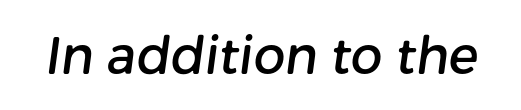
{"serif": "no", "width": "normal", "stroke_contrast": "low", "x_height": "medium", "monospaced": "no", "underline": "no", "letter_spacing": "normal", "letter_spacing_em": 0.0, "glyph_px": 50}
